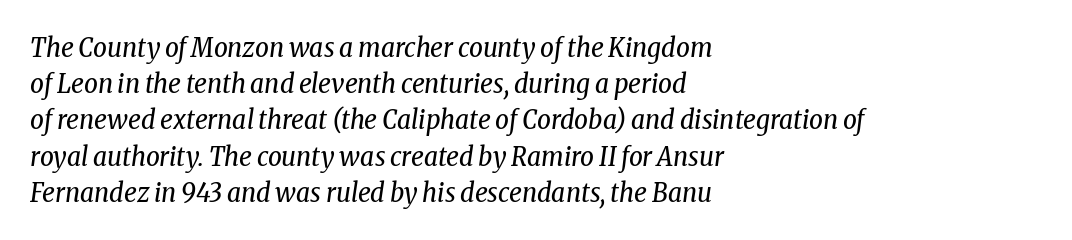
{"italic": "yes", "lean": "right", "slant_degrees": 8, "bold": "no", "underline": "no", "align": "left", "line_spacing": "normal", "line_spacing_ratio": 1.34, "letter_spacing": "normal", "letter_spacing_em": 0.0, "glyph_px": 27}
